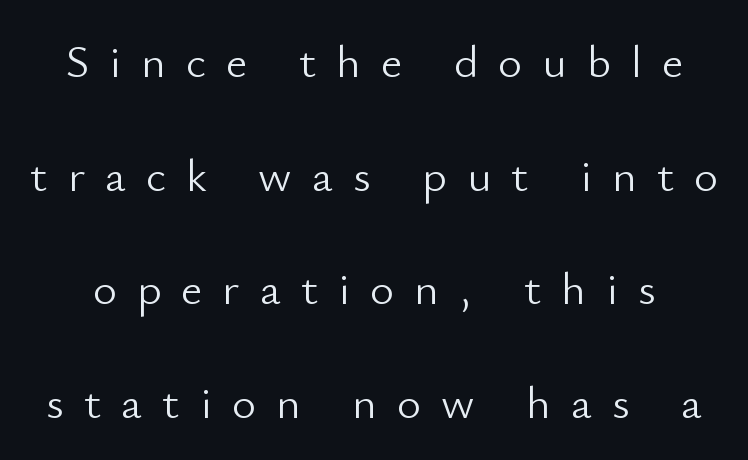
The image shows 46 px light sans-serif type, upright; set loose line spacing (2.47x), unusually wide letter spacing (+0.44 em), not underlined; low stroke contrast and a small x-height.
